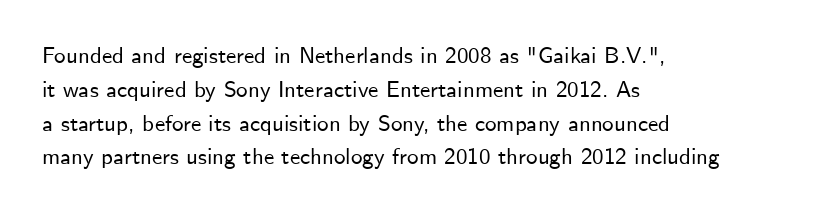
The image shows 23 px text type, upright; set left-aligned, normal line spacing (1.47x), normal letter spacing, not underlined.
